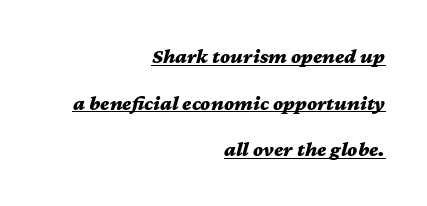
The image shows 21 px bold type, italic (leaning right); set right-aligned, loose line spacing (2.22x), normal letter spacing, underlined.
